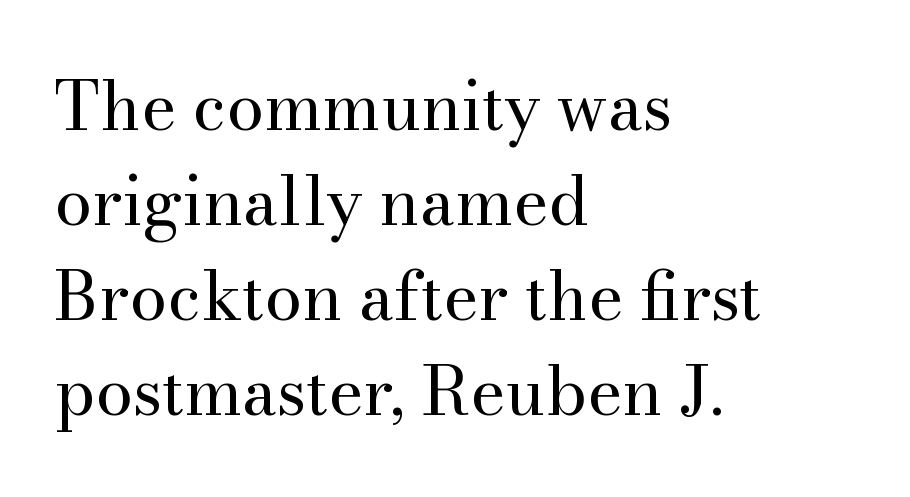
The image shows 67 px regular-weight serif type, upright; set left-aligned, normal line spacing (1.42x), normal letter spacing, not underlined; medium stroke contrast and a small x-height.
